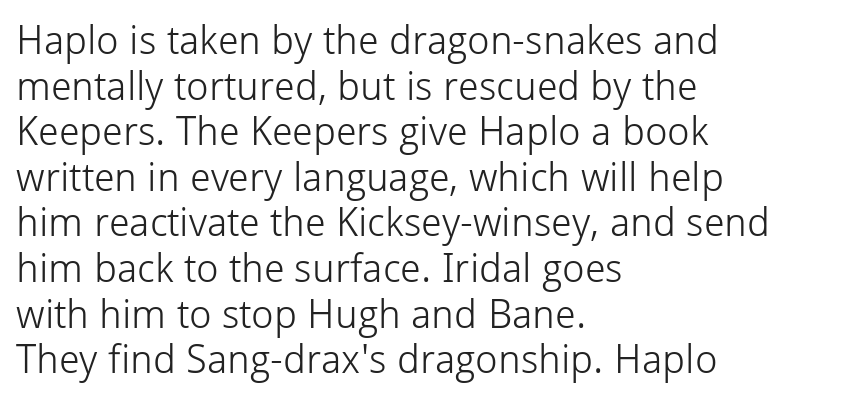
The gap between lines stays unmarked. Do the letters lean? They stand straight. Caption: multi-line text, flush left, ragged right. Each letter's strokes conclude bluntly, with no projecting serifs.
